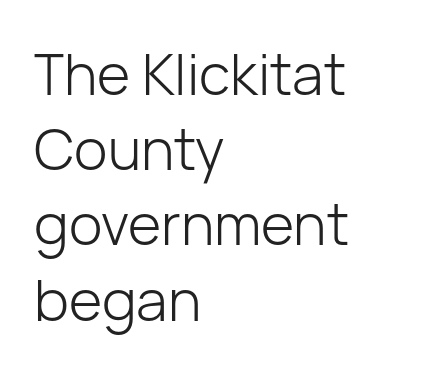
Q: Is the text bold? A: No.
Q: Is the text italic (slanted)? A: No, it is upright.
Q: Is the typeface a serif or a sans-serif typeface? A: Sans-serif.
Q: Is the text underlined? A: No.
Q: How is the paragraph aligned? A: Left-aligned.
Q: Is the spacing between letters normal or unusually wide? A: Normal.
Q: Is the spacing between lines tight, normal or loose? A: Normal.
Q: Width (condensed, normal, or wide)? A: Normal.
Q: Stroke contrast? A: Low.
Q: x-height? A: Medium.
Q: Monospaced? A: No.
